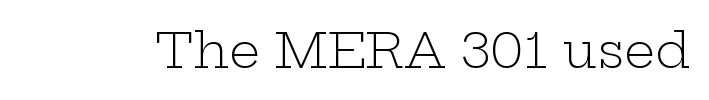
Q: Is the text bold? A: No.
Q: Is the text italic (slanted)? A: No, it is upright.
Q: Is the typeface a serif or a sans-serif typeface? A: Serif.
Q: Is the text underlined? A: No.
Q: Is the spacing between letters normal or unusually wide? A: Normal.
Q: Width (condensed, normal, or wide)? A: Wide.
Q: Stroke contrast? A: Low.
Q: x-height? A: Medium.
Q: Monospaced? A: No.
